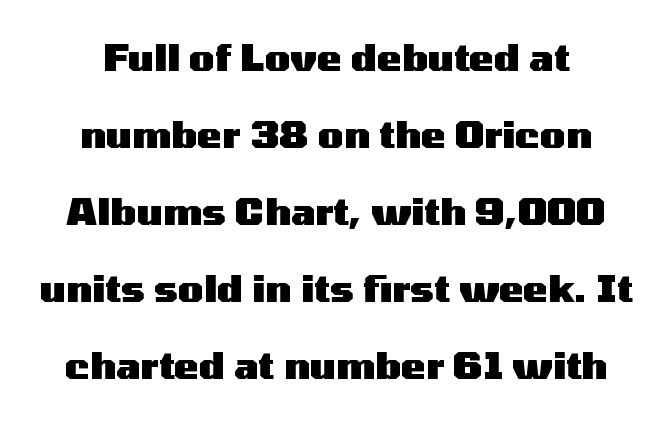
You could not count columns in this text — the font is proportionally spaced. Characters follow at the spacing the type designer built in. The whitespace from short lines is split evenly between both sides. The space beneath each line is pristine and unruled. The typeface chosen for these lines omits serifs. In terms of weight, the rendering is a true, heavy bold.
